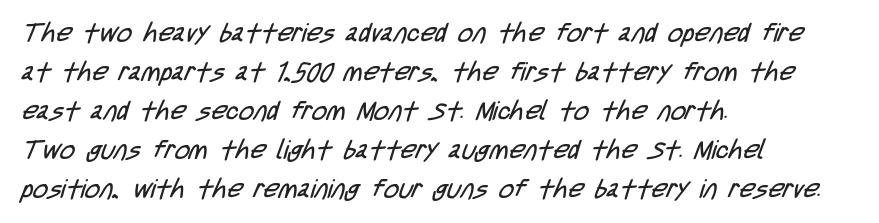
Q: Is the text bold? A: No.
Q: Is the text underlined? A: No.
Q: How is the paragraph aligned? A: Left-aligned.
Q: Is the spacing between letters normal or unusually wide? A: Normal.
Q: Is the spacing between lines tight, normal or loose? A: Normal.
